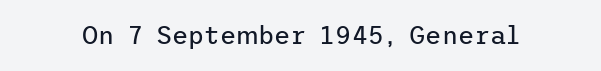
Q: Is the text bold? A: No.
Q: Is the text italic (slanted)? A: No, it is upright.
Q: Is the text underlined? A: No.
Q: Is the spacing between letters normal or unusually wide? A: Normal.
